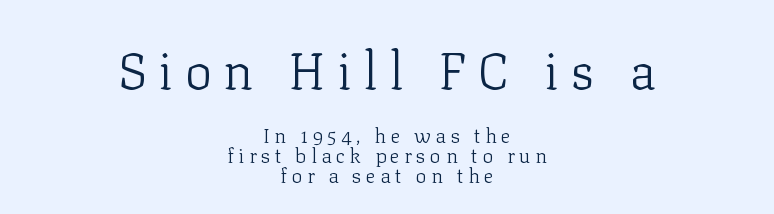
The image shows 51 px light serif type, upright; set centered, tight line spacing (1.0x), unusually wide letter spacing (+0.23 em), not underlined; the first (top) block is 2.55x larger; low stroke contrast and a medium x-height.
